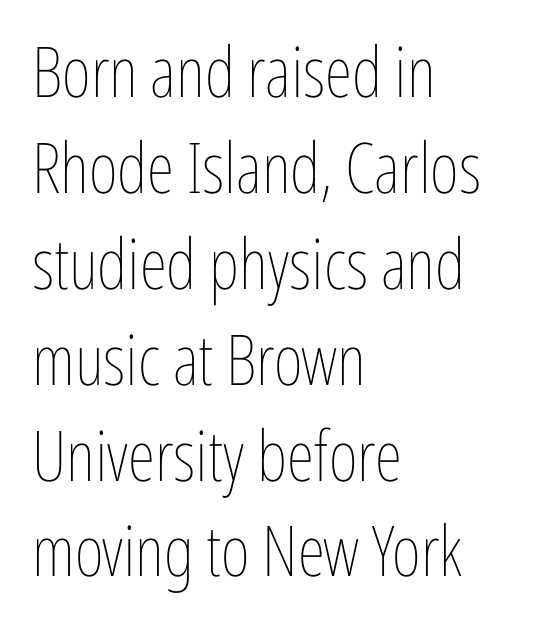
{"italic": "no", "bold": "no", "weight": "thin", "width": "condensed", "stroke_contrast": "low", "x_height": "medium", "monospaced": "no", "underline": "no", "align": "left", "line_spacing": "normal", "line_spacing_ratio": 1.37, "letter_spacing": "normal", "letter_spacing_em": 0.0, "glyph_px": 70}
